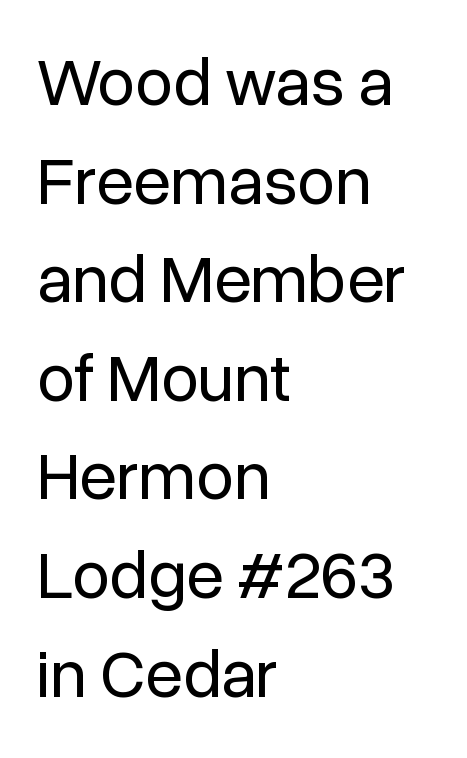
The image shows 68 px regular-weight sans-serif type, upright; set left-aligned, normal line spacing (1.45x), normal letter spacing, not underlined; low stroke contrast and a medium x-height.
